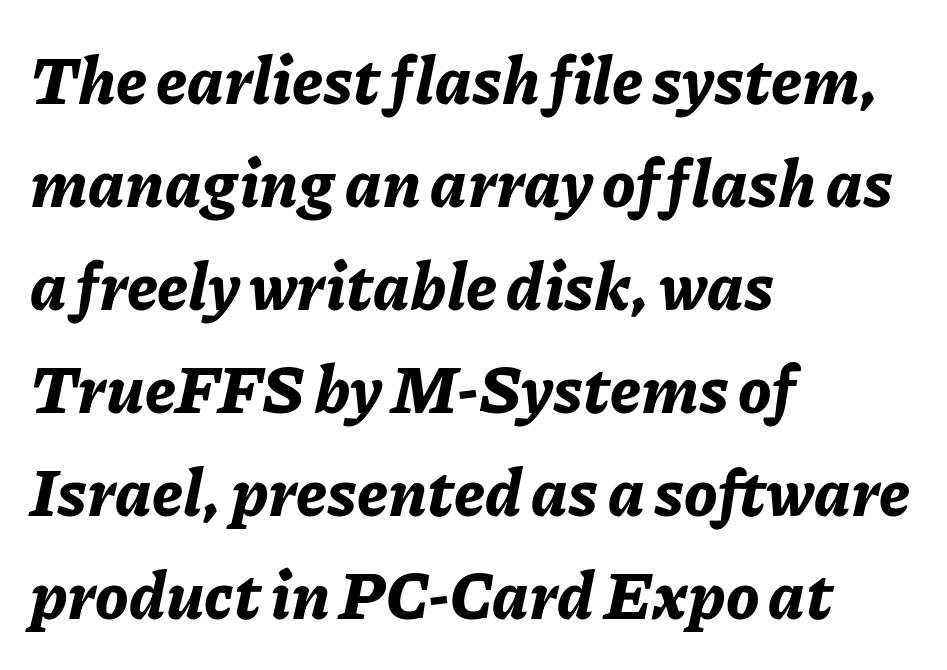
{"italic": "yes", "lean": "right", "slant_degrees": 11, "bold": "yes", "weight": "bold", "width": "normal", "stroke_contrast": "low", "x_height": "medium", "monospaced": "no", "underline": "no", "align": "left", "line_spacing": "normal", "line_spacing_ratio": 1.56, "letter_spacing": "normal", "letter_spacing_em": 0.0, "glyph_px": 66}
